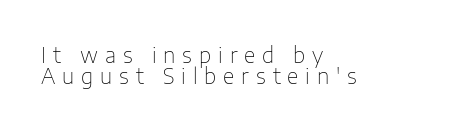
The image shows 21 px text type, upright; set left-aligned, tight line spacing (0.98x), unusually wide letter spacing (+0.33 em), not underlined.
